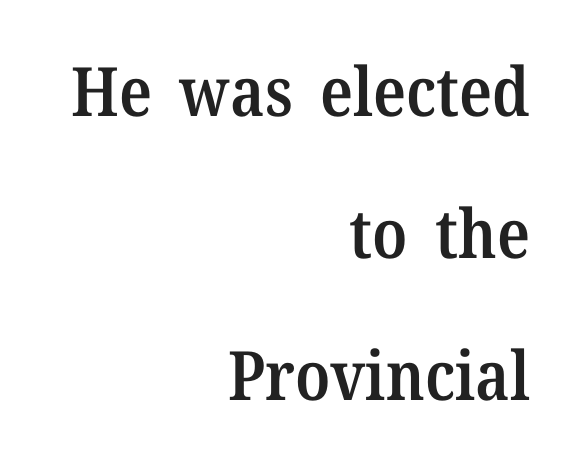
The image shows 68 px semibold serif type, upright; set right-aligned, loose line spacing (2.09x), normal letter spacing, not underlined; medium stroke contrast and a medium x-height.
